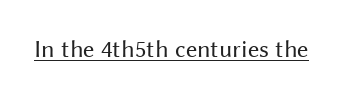
The letterforms sit at book weight or below. Posture: upright roman. Here the glyphs are tracked normally, forming tight word shapes. The words here are underlined.
